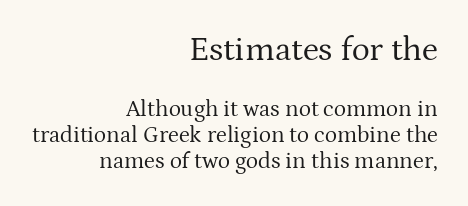
Q: Is the text bold? A: No.
Q: Is the text italic (slanted)? A: No, it is upright.
Q: Is the typeface a serif or a sans-serif typeface? A: Serif.
Q: Is the text underlined? A: No.
Q: How is the paragraph aligned? A: Right-aligned.
Q: Is the spacing between letters normal or unusually wide? A: Normal.
Q: Is the spacing between lines tight, normal or loose? A: Tight.
Q: Which block of text is set in a larger size, the first (top) or the second (bottom)? A: The first (top) one.
Q: Width (condensed, normal, or wide)? A: Normal.
Q: Stroke contrast? A: Medium.
Q: x-height? A: Medium.
Q: Monospaced? A: No.
